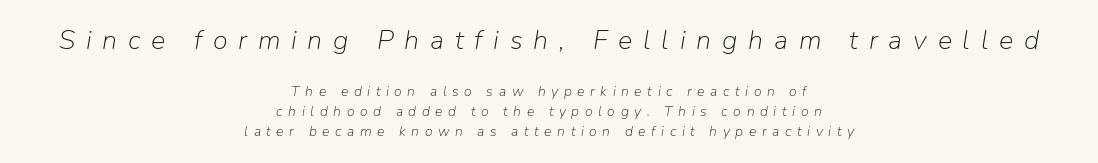
{"italic": "yes", "lean": "right", "slant_degrees": 9, "bold": "no", "underline": "no", "align": "center", "line_spacing": "normal", "line_spacing_ratio": 1.43, "letter_spacing": "wide", "letter_spacing_em": 0.4, "larger_block": "first", "size_ratio": 1.93, "glyph_px": 27}
